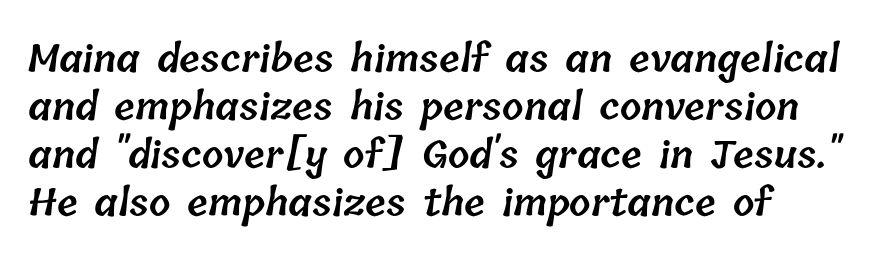
The image shows 38 px semibold type; set left-aligned, normal line spacing (1.26x), normal letter spacing, not underlined; low stroke contrast and a medium x-height.
